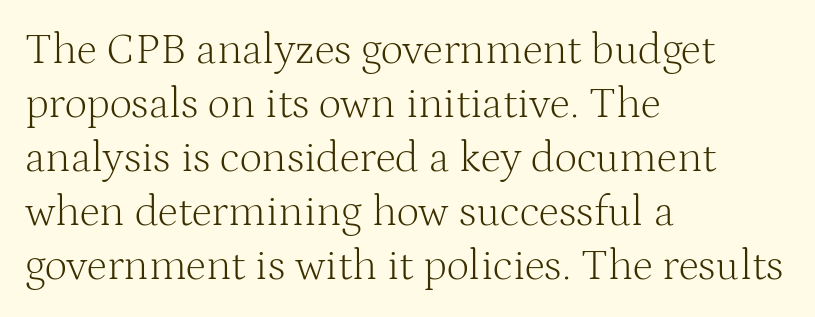
The image shows 44 px light serif type, upright; set left-aligned, line spacing 1.23x, normal letter spacing, not underlined; medium stroke contrast and a medium x-height.
